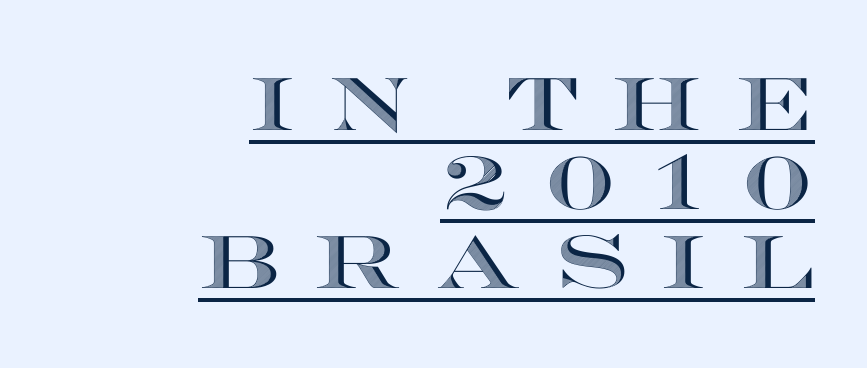
Every row of glyphs terminates at an identical x-position on the right. Do the letters lean? They stand straight. Is this a fixed-width face? No — the glyphs have proportional, varying widths. The string is rendered with underlining switched on. The lines are packed closely together with very little leading. Here the glyphs are tracked loosely, breaking word shapes into spaced letters.
